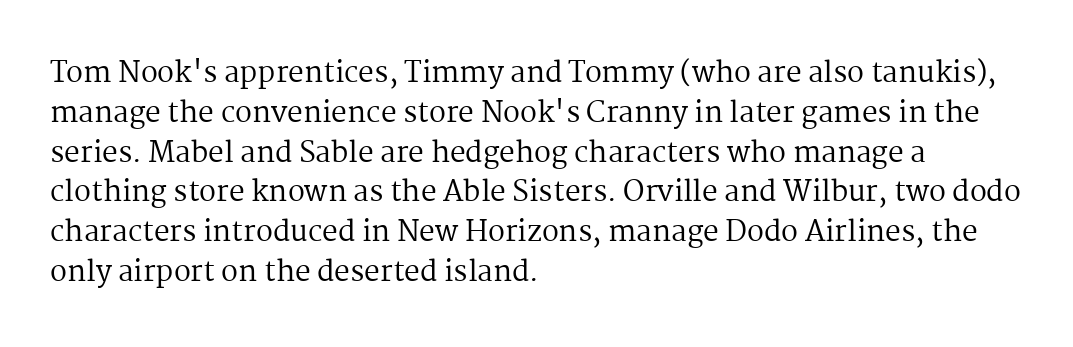
{"serif": "yes", "italic": "no", "bold": "no", "weight": "regular", "width": "normal", "stroke_contrast": "medium", "x_height": "medium", "monospaced": "no", "underline": "no", "align": "left", "line_spacing": "normal", "line_spacing_ratio": 1.42, "letter_spacing": "normal", "letter_spacing_em": 0.0, "glyph_px": 28}
